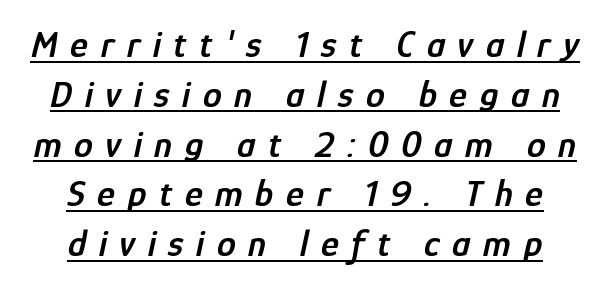
The image shows 38 px semibold, condensed type, italic (leaning right); set centered, normal line spacing (1.31x), unusually wide letter spacing (+0.33 em), underlined; low stroke contrast and a medium x-height.
